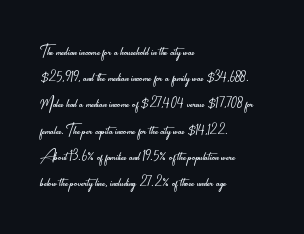
{"bold": "no", "underline": "no", "align": "left", "line_spacing": "normal", "line_spacing_ratio": 1.25, "letter_spacing": "normal", "letter_spacing_em": 0.0, "glyph_px": 21}
